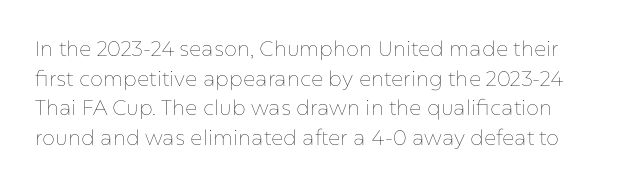
{"italic": "no", "bold": "no", "underline": "no", "line_spacing": "normal", "line_spacing_ratio": 1.41, "letter_spacing": "normal", "letter_spacing_em": 0.0, "glyph_px": 21}
